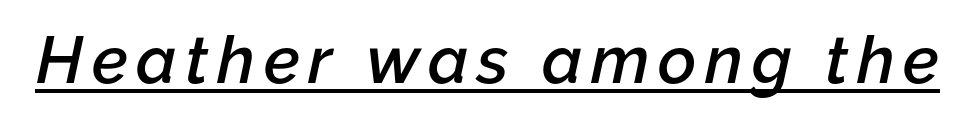
Q: Is the text bold? A: Semi-bold.
Q: Is the text italic (slanted)? A: Yes, it leans right by about 12 degrees.
Q: Is the text underlined? A: Yes.
Q: Width (condensed, normal, or wide)? A: Normal.
Q: Stroke contrast? A: Low.
Q: x-height? A: Medium.
Q: Monospaced? A: No.
